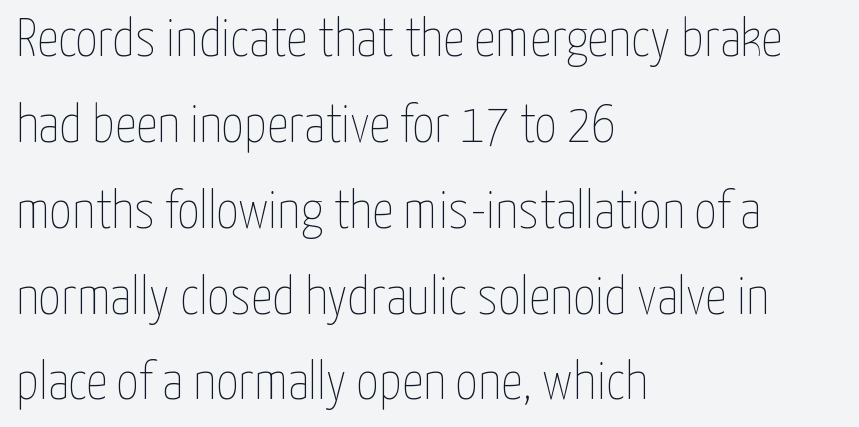
The image shows 54 px thin, condensed type, upright; set left-aligned, normal line spacing (1.59x), normal letter spacing, not underlined; low stroke contrast and a medium x-height.
